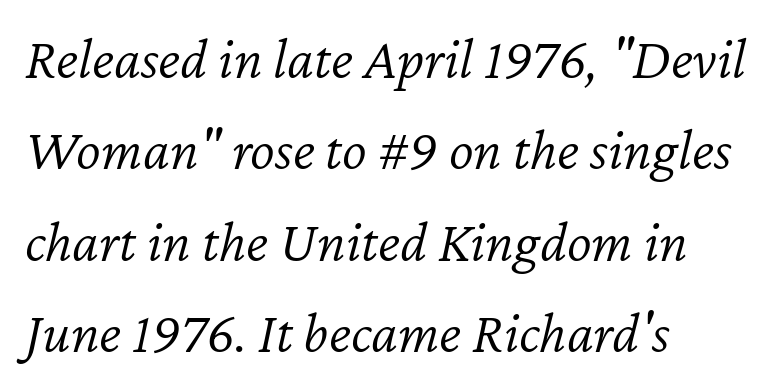
The image shows 59 px light type, italic (leaning right); set left-aligned, normal line spacing (1.55x), normal letter spacing, not underlined; low stroke contrast and a medium x-height.
